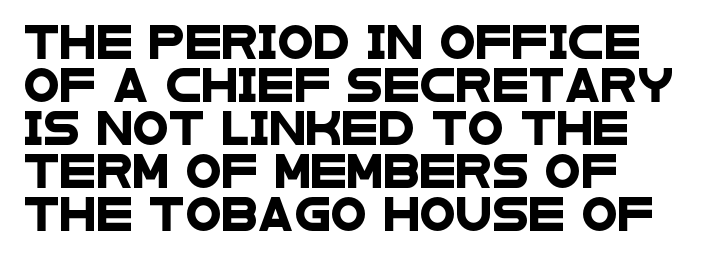
The image shows 33 px wide sans-serif type; set left-aligned, normal line spacing (1.3x), normal letter spacing, not underlined; low stroke contrast and a large x-height.
